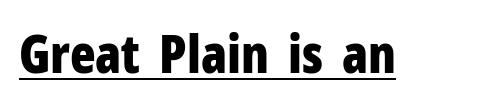
Between one letter and the next there's only the usual sliver of space. Font category for this specimen: sans-serif. The rendered words wear a rule along their underside. Posture: upright roman. Proportional: the letters do not fall into vertical columns. Thick stems and heavy bowls — unmistakably bold.
